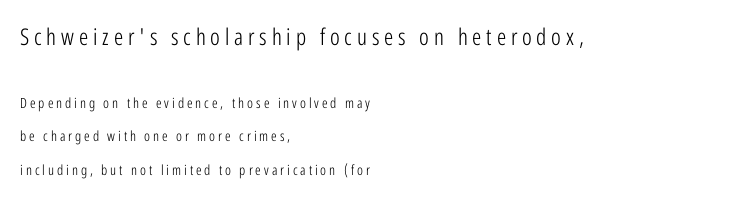
The image shows 23 px text type, upright; set left-aligned, loose line spacing (2.38x), unusually wide letter spacing (+0.21 em), not underlined; the first (top) block is 1.64x larger.
